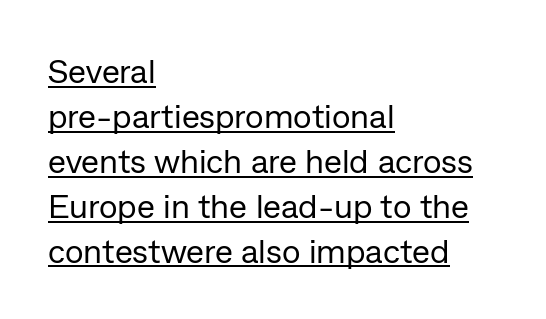
The image shows 34 px regular-weight sans-serif type, upright; set left-aligned, normal line spacing (1.32x), normal letter spacing, underlined; low stroke contrast and a medium x-height.
